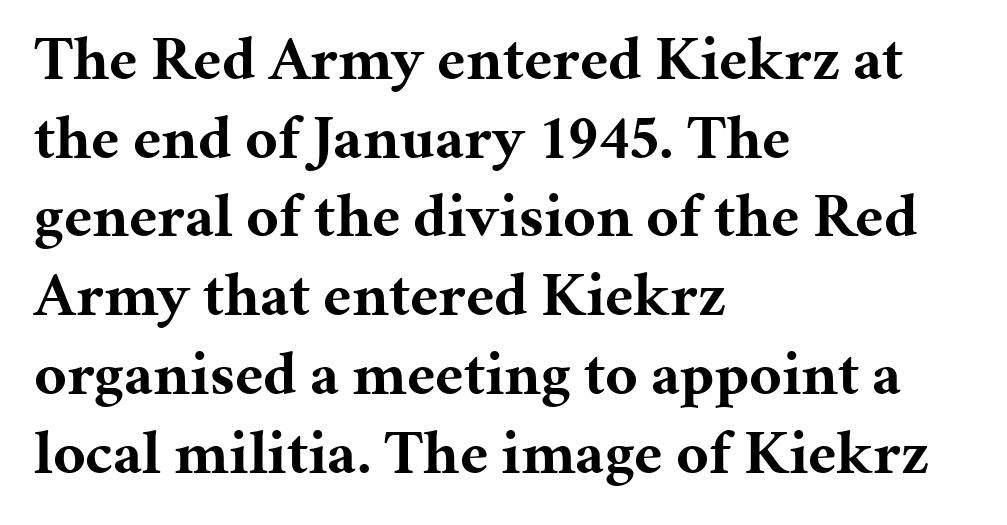
Q: Is the text bold? A: Yes.
Q: Is the text italic (slanted)? A: No, it is upright.
Q: Is the typeface a serif or a sans-serif typeface? A: Serif.
Q: Is the text underlined? A: No.
Q: How is the paragraph aligned? A: Left-aligned.
Q: Is the spacing between letters normal or unusually wide? A: Normal.
Q: Is the spacing between lines tight, normal or loose? A: Normal.
Q: Width (condensed, normal, or wide)? A: Normal.
Q: Stroke contrast? A: Medium.
Q: x-height? A: Medium.
Q: Monospaced? A: No.
